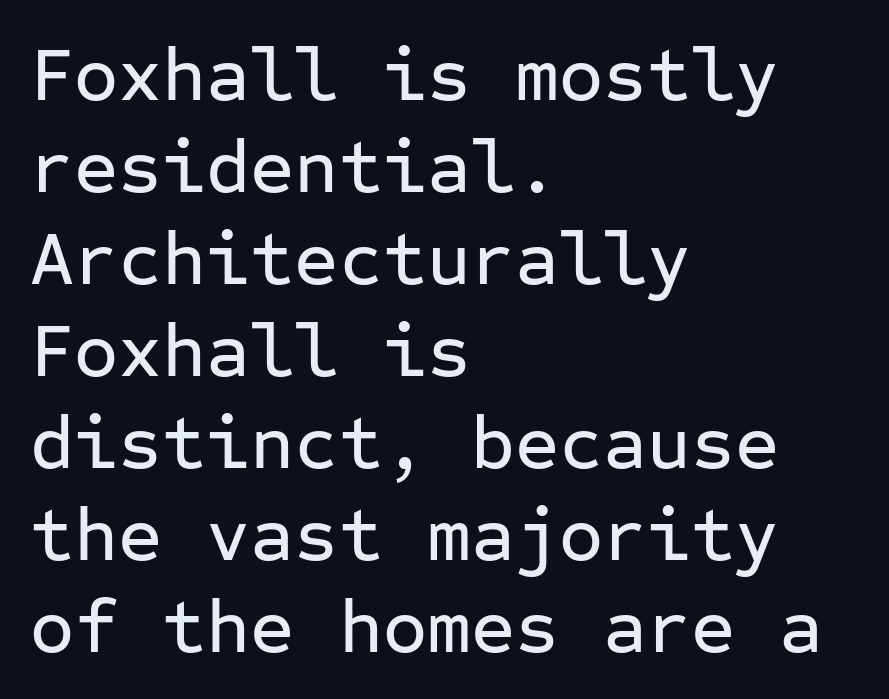
The image shows 76 px sans-serif type, upright, monospaced; set left-aligned, line spacing 1.21x, normal letter spacing, not underlined; low stroke contrast and a medium x-height.
